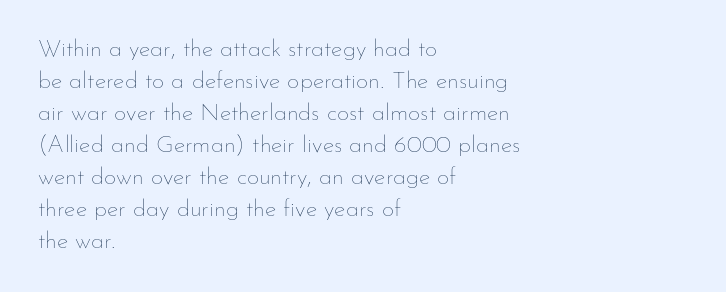
{"italic": "no", "bold": "no", "underline": "no", "align": "left", "line_spacing": "normal", "line_spacing_ratio": 1.33, "letter_spacing": "normal", "letter_spacing_em": 0.0, "glyph_px": 24}
